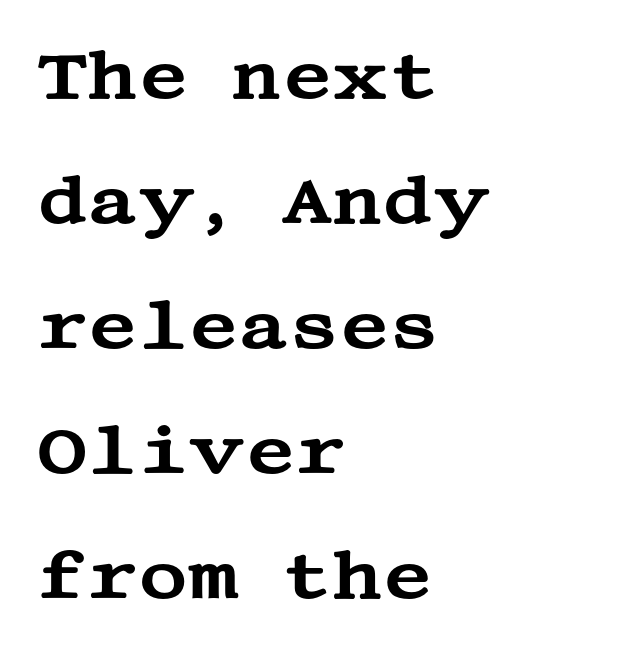
Q: Is the text italic (slanted)? A: No, it is upright.
Q: Is the typeface a serif or a sans-serif typeface? A: Serif.
Q: Is the text underlined? A: No.
Q: How is the paragraph aligned? A: Left-aligned.
Q: Is the spacing between letters normal or unusually wide? A: Normal.
Q: Width (condensed, normal, or wide)? A: Wide.
Q: Stroke contrast? A: Medium.
Q: x-height? A: Large.
